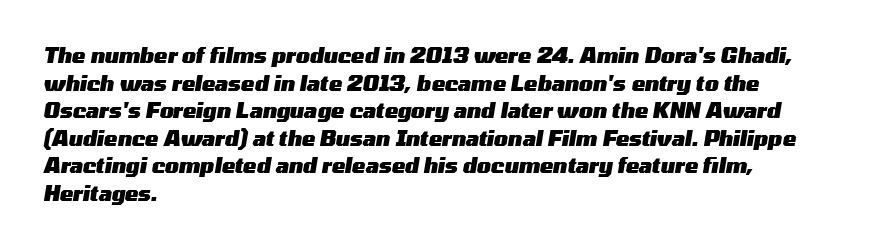
The image shows 20 px bold type, italic (leaning right); set left-aligned, normal line spacing (1.38x), normal letter spacing, not underlined.
